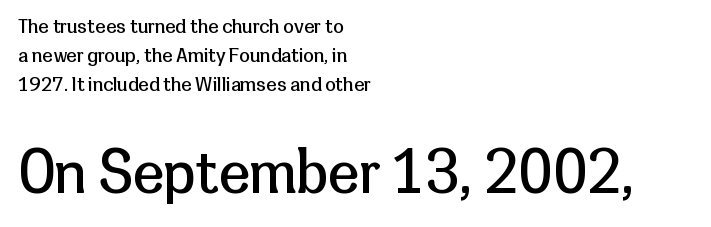
Q: Is the text bold? A: No.
Q: Is the text italic (slanted)? A: No, it is upright.
Q: Is the typeface a serif or a sans-serif typeface? A: Sans-serif.
Q: Is the text underlined? A: No.
Q: How is the paragraph aligned? A: Left-aligned.
Q: Is the spacing between letters normal or unusually wide? A: Normal.
Q: Is the spacing between lines tight, normal or loose? A: Normal.
Q: Which block of text is set in a larger size, the first (top) or the second (bottom)? A: The second (bottom) one.
Q: Width (condensed, normal, or wide)? A: Normal.
Q: Stroke contrast? A: Low.
Q: x-height? A: Medium.
Q: Monospaced? A: No.
